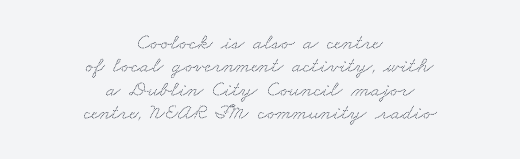
Q: Is the text underlined? A: No.
Q: How is the paragraph aligned? A: Centered.
Q: Is the spacing between letters normal or unusually wide? A: Normal.
Q: Is the spacing between lines tight, normal or loose? A: Tight.
